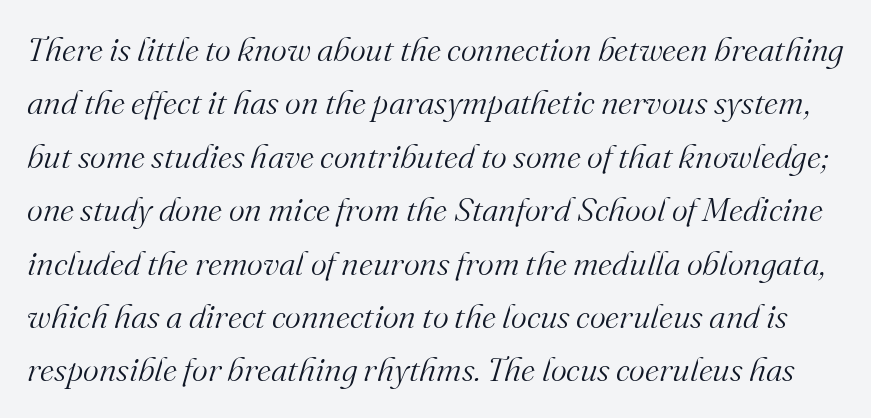
{"serif": "yes", "italic": "yes", "lean": "right", "slant_degrees": 16, "bold": "no", "weight": "light", "width": "normal", "stroke_contrast": "medium", "x_height": "small", "monospaced": "no", "underline": "no", "line_spacing": "normal", "line_spacing_ratio": 1.57, "letter_spacing": "normal", "letter_spacing_em": 0.0, "glyph_px": 34}
